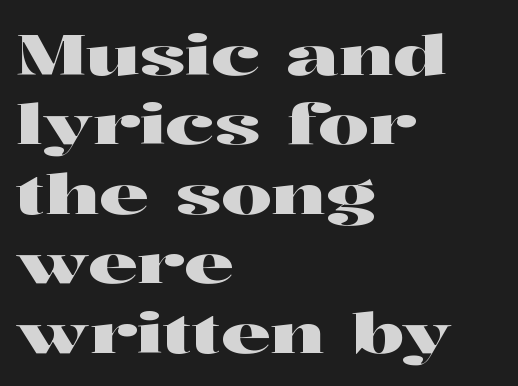
Note the varied advance widths — an 'i' is clearly narrower than an 'm'. The passage is arranged the way most books set body copy — flush left. Is the letter spacing exaggerated? No — it looks like the ordinary default. Posture: straight, roman, zero tilt. Little horizontal feet cap the strokes, marking this as serif type. Has an underline been added? It has not.
